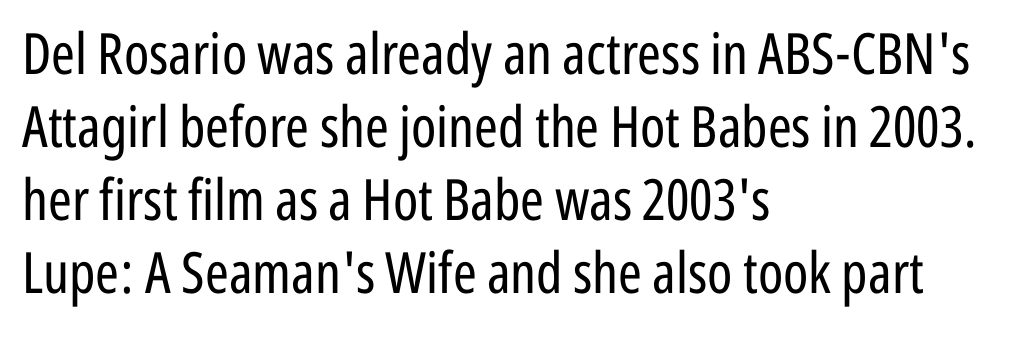
Q: Is the text bold? A: No.
Q: Is the text italic (slanted)? A: No, it is upright.
Q: Is the typeface a serif or a sans-serif typeface? A: Sans-serif.
Q: Is the text underlined? A: No.
Q: How is the paragraph aligned? A: Left-aligned.
Q: Is the spacing between letters normal or unusually wide? A: Normal.
Q: Is the spacing between lines tight, normal or loose? A: Normal.
Q: Width (condensed, normal, or wide)? A: Condensed.
Q: Stroke contrast? A: Low.
Q: x-height? A: Medium.
Q: Monospaced? A: No.
